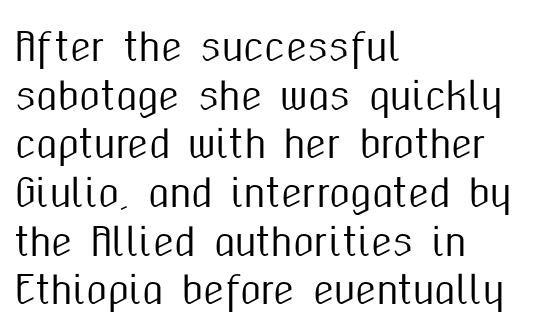
Think of a printed novel: that variable character pitch is what you see here. A normal amount of white space separates one row of letters from the next. The designer went with a sans here, leaving each stem footless. A typesetter would mark this as roman, not italic. The gap between lines stays unmarked.
